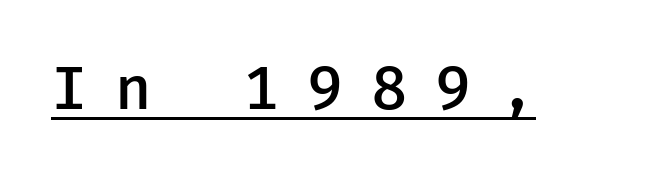
Inter-character spacing is expanded well beyond the font's built-in metrics. Nope, not italic — everything's standing straight. A sans-serif font was chosen for this passage. Compared with an ordinary text face, these strokes are moderately heavier — a semibold.
